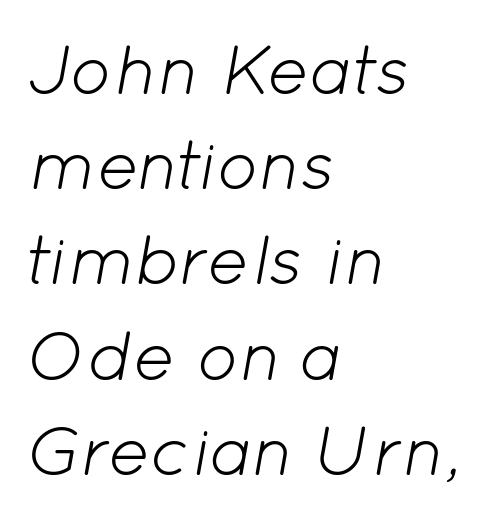
Rule under the text: the space is simply empty. Proportional: the letters do not fall into vertical columns. If you measured baseline to baseline, you'd find a middling distance. Stems and bowls with no extra thickness — not bold.
